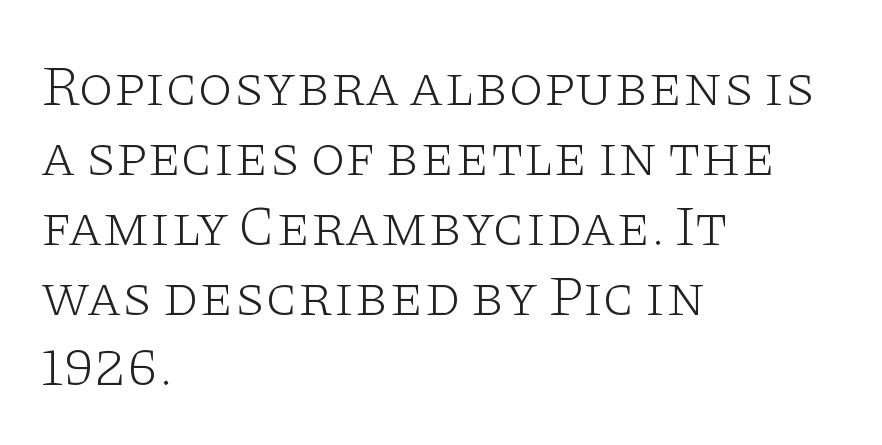
The image shows 57 px light, wide serif type, upright; set left-aligned, line spacing 1.23x, normal letter spacing, not underlined; low stroke contrast and a large x-height.
